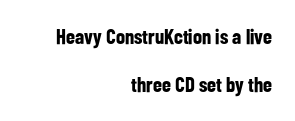
Q: Is the text bold? A: Yes.
Q: Is the text italic (slanted)? A: No, it is upright.
Q: Is the text underlined? A: No.
Q: How is the paragraph aligned? A: Right-aligned.
Q: Is the spacing between letters normal or unusually wide? A: Normal.
Q: Is the spacing between lines tight, normal or loose? A: Loose.
